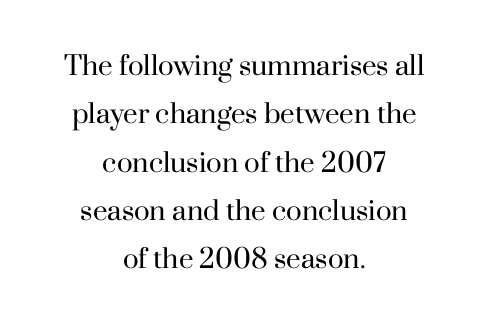
{"italic": "no", "bold": "no", "underline": "no", "align": "center", "line_spacing_ratio": 1.86, "letter_spacing": "normal", "letter_spacing_em": 0.0, "glyph_px": 26}
